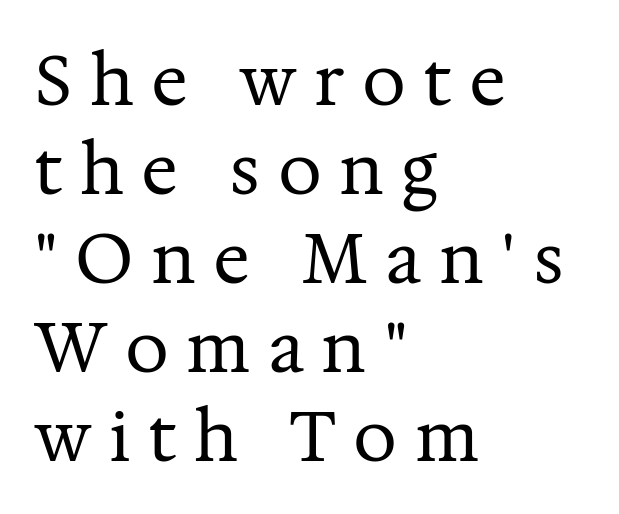
The image shows 69 px regular-weight serif type, upright; set left-aligned, normal line spacing (1.29x), unusually wide letter spacing (+0.25 em), not underlined; medium stroke contrast and a medium x-height.
